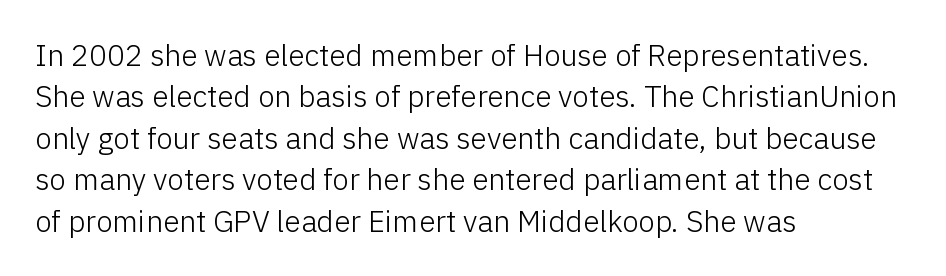
Q: Is the text bold? A: No.
Q: Is the text italic (slanted)? A: No, it is upright.
Q: Is the typeface a serif or a sans-serif typeface? A: Sans-serif.
Q: Is the text underlined? A: No.
Q: How is the paragraph aligned? A: Left-aligned.
Q: Is the spacing between letters normal or unusually wide? A: Normal.
Q: Is the spacing between lines tight, normal or loose? A: Normal.
Q: Width (condensed, normal, or wide)? A: Normal.
Q: Stroke contrast? A: Low.
Q: x-height? A: Medium.
Q: Monospaced? A: No.
